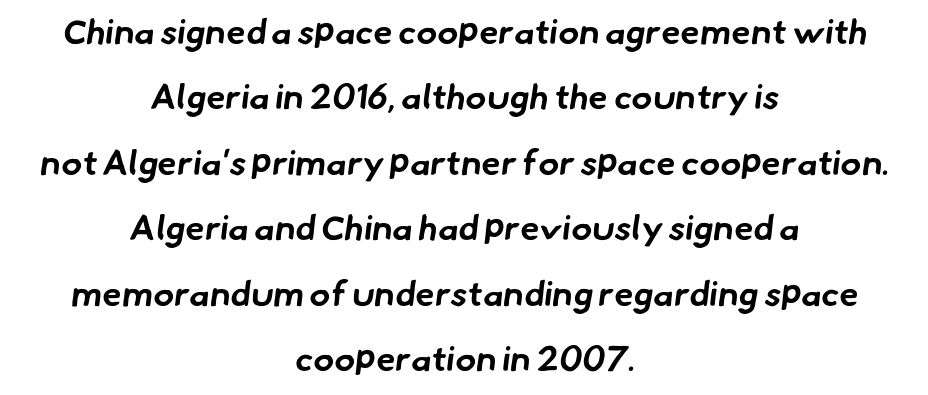
The passage shown is not underscored anywhere. The face used here is proportionally spaced, like ordinary book or web type. The rendering uses a bold face; every stroke is thick and dark. These lines keep a tight, regular rhythm from letter to letter. Does the copy run flush right? No — it is centered line by line. The passage shown is typeset with a sans-serif family.
